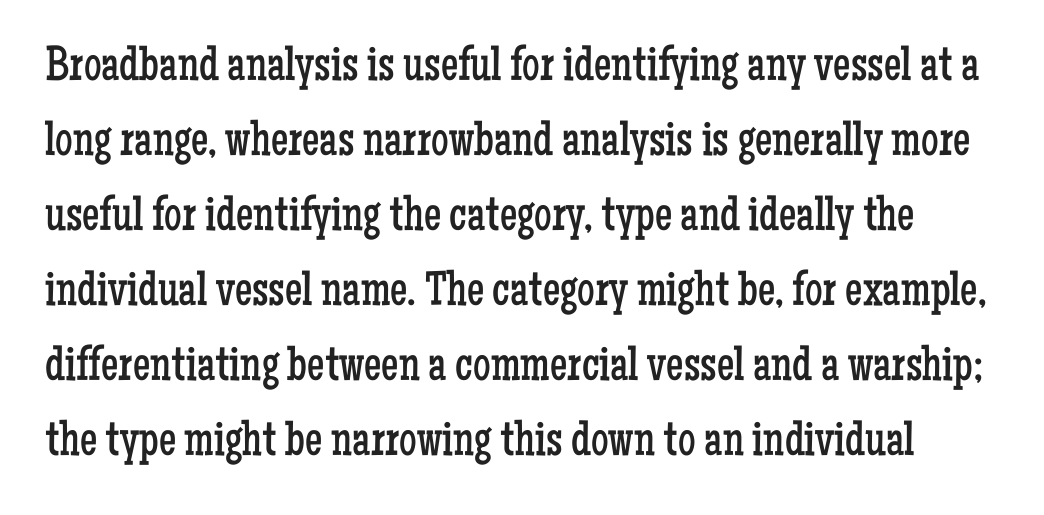
{"serif": "yes", "italic": "no", "bold": "no", "weight": "regular", "width": "condensed", "stroke_contrast": "low", "x_height": "medium", "monospaced": "no", "underline": "no", "line_spacing": "normal", "line_spacing_ratio": 1.53, "letter_spacing": "normal", "letter_spacing_em": 0.0, "glyph_px": 49}
